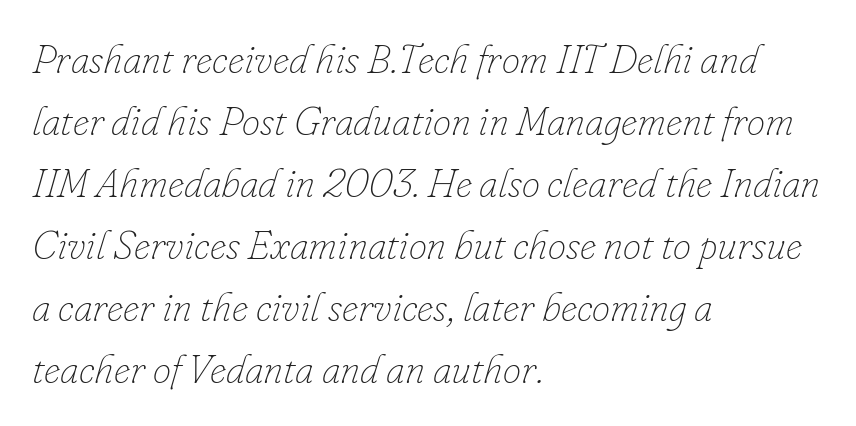
{"italic": "yes", "lean": "right", "slant_degrees": 16, "bold": "no", "weight": "thin", "width": "normal", "stroke_contrast": "low", "x_height": "small", "monospaced": "no", "underline": "no", "align": "left", "line_spacing": "normal", "line_spacing_ratio": 1.51, "letter_spacing": "normal", "letter_spacing_em": 0.0, "glyph_px": 41}
